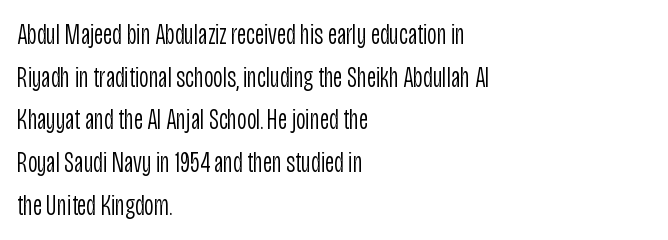
{"serif": "no", "italic": "no", "bold": "no", "weight": "light", "width": "condensed", "stroke_contrast": "low", "x_height": "large", "monospaced": "no", "underline": "no", "align": "left", "line_spacing": "normal", "line_spacing_ratio": 1.47, "letter_spacing": "normal", "letter_spacing_em": 0.0, "glyph_px": 29}
